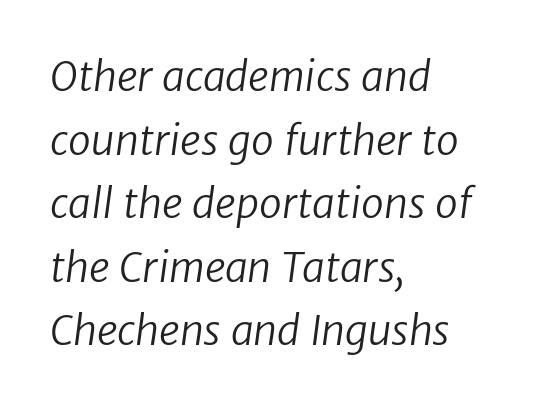
Stroke terminals: plain, sans-serif. Vertical stems look standard width or narrower in stroke. Vertical spacing — default. Descenders hang freely into open space.
